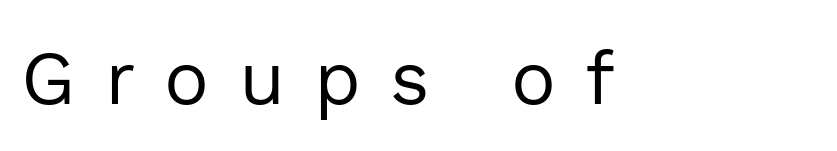
The image shows 75 px regular-weight sans-serif type, upright; set left-aligned, unusually wide letter spacing (+0.39 em), not underlined; a medium x-height.
